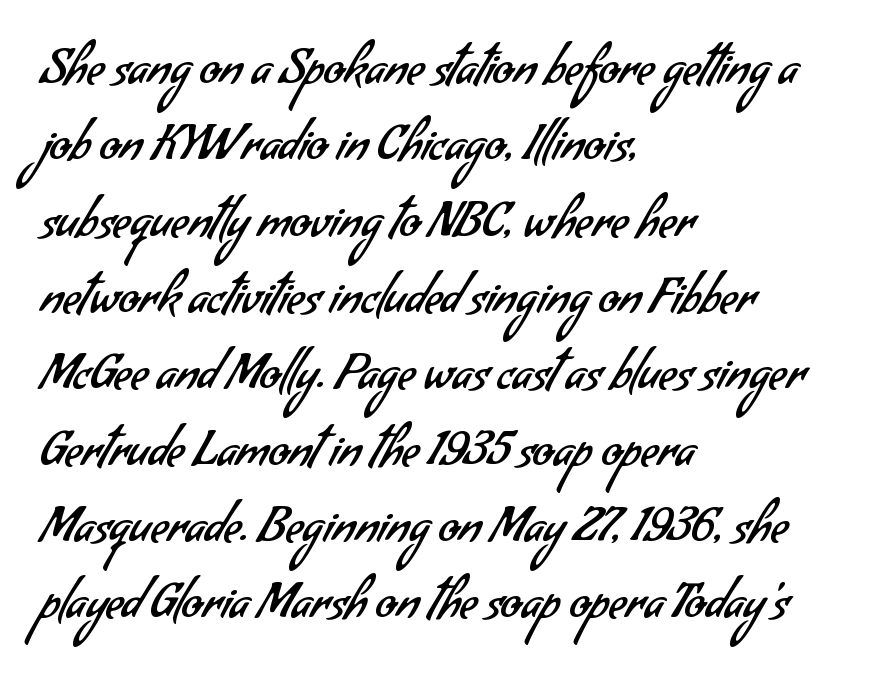
{"serif": "no", "bold": "no", "weight": "regular", "width": "normal", "stroke_contrast": "low", "x_height": "small", "monospaced": "no", "underline": "no", "align": "left", "line_spacing": "normal", "line_spacing_ratio": 1.59, "letter_spacing": "normal", "letter_spacing_em": 0.0, "glyph_px": 48}
